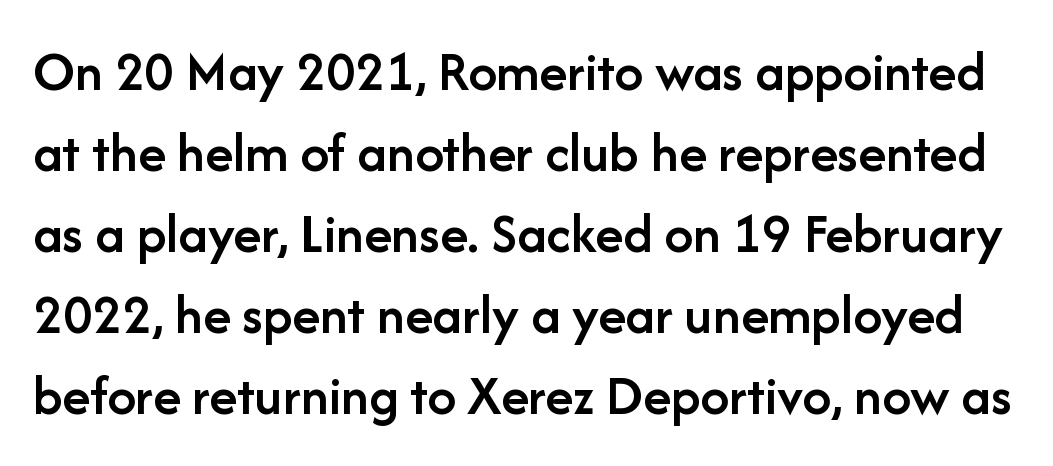
{"serif": "no", "italic": "no", "bold": "semi", "weight": "semibold", "width": "normal", "stroke_contrast": "low", "x_height": "medium", "monospaced": "no", "underline": "no", "line_spacing": "normal", "line_spacing_ratio": 1.42, "letter_spacing": "normal", "letter_spacing_em": 0.0, "glyph_px": 57}
